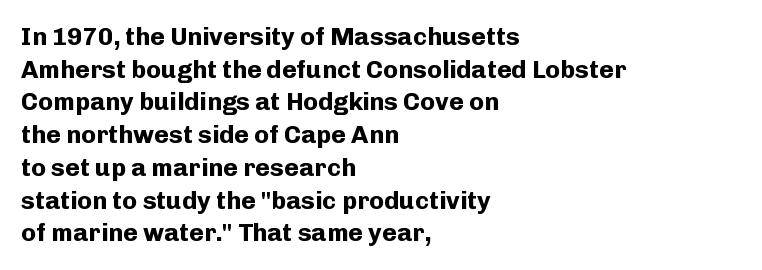
The image shows 25 px bold type, upright; set left-aligned, normal line spacing (1.31x), normal letter spacing, not underlined.
